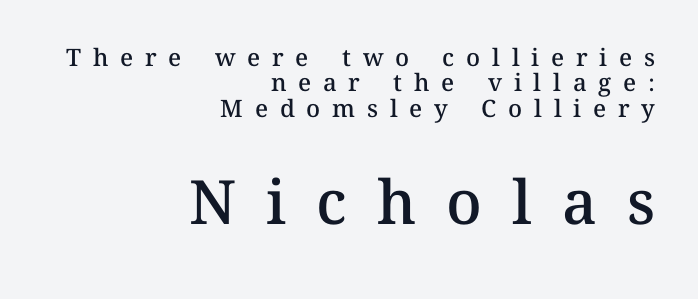
{"italic": "no", "bold": "semi", "weight": "semibold", "width": "normal", "stroke_contrast": "medium", "x_height": "medium", "monospaced": "no", "underline": "no", "align": "right", "line_spacing": "tight", "line_spacing_ratio": 1.06, "letter_spacing": "wide", "letter_spacing_em": 0.49, "larger_block": "second", "size_ratio": 2.54, "glyph_px": 61}
